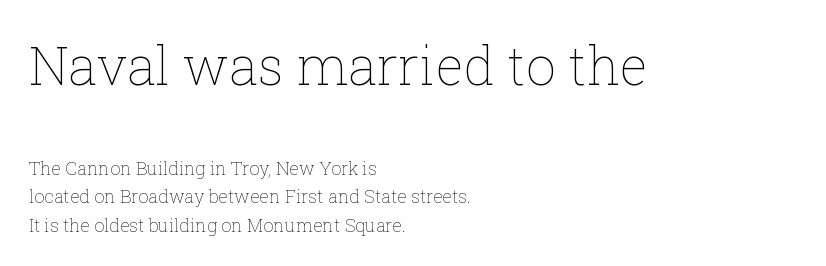
Varying glyph widths throughout — classic text-font behaviour. No extra tracking has been applied to these lines. Every stem runs plumb, perpendicular to the baseline. Each new line begins a customary step beneath the previous one. Underline: absent.
